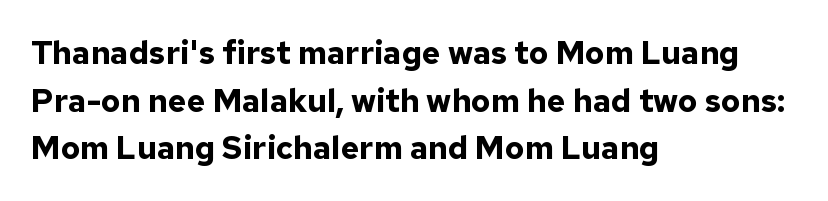
Serif or sans? Sans — the stroke terminals are bare. Visually the block forms a straight wall on the left and a jagged coastline on the right. The letterforms sit shoulder to shoulder at normal distance. Each letter keeps its own natural width here, so spacing adapts to shape. A roman cut, with each character standing at attention.
